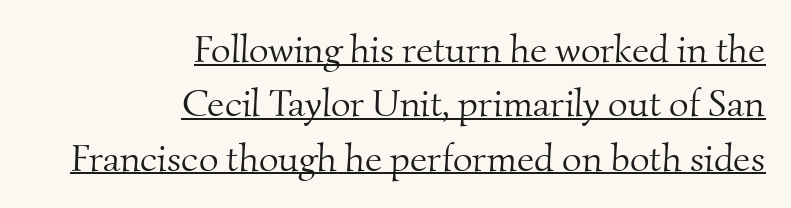
{"serif": "yes", "bold": "no", "weight": "light", "width": "normal", "stroke_contrast": "medium", "x_height": "small", "monospaced": "no", "underline": "yes", "align": "right", "line_spacing": "normal", "line_spacing_ratio": 1.43, "letter_spacing": "normal", "letter_spacing_em": 0.0, "glyph_px": 38}
